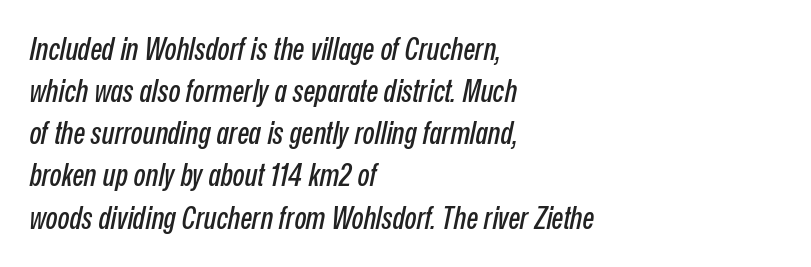
If you measured baseline to baseline, you'd find a middling distance. Casual observation: everything's shoved over to the left. Designer's note — italics engaged. The passage shown is typed in a proportional face where columns would drift. The rendering keeps characters at their native spacing. The string is rendered with underlining switched off.
